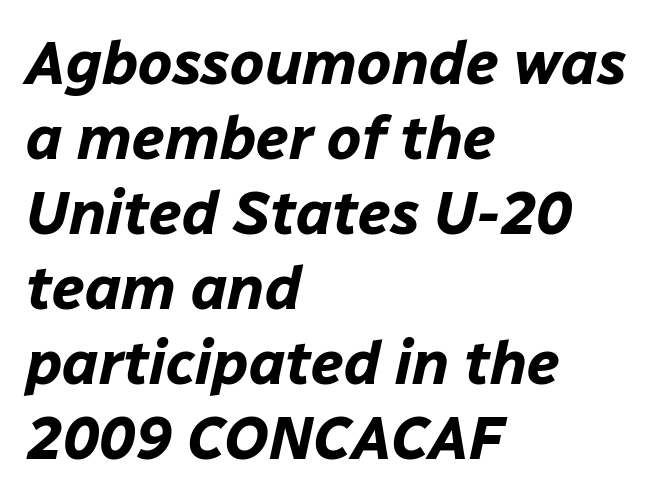
{"italic": "yes", "lean": "right", "slant_degrees": 12, "bold": "yes", "weight": "bold", "width": "normal", "stroke_contrast": "low", "x_height": "medium", "monospaced": "no", "underline": "no", "align": "left", "line_spacing_ratio": 1.23, "letter_spacing": "normal", "letter_spacing_em": 0.0, "glyph_px": 61}
